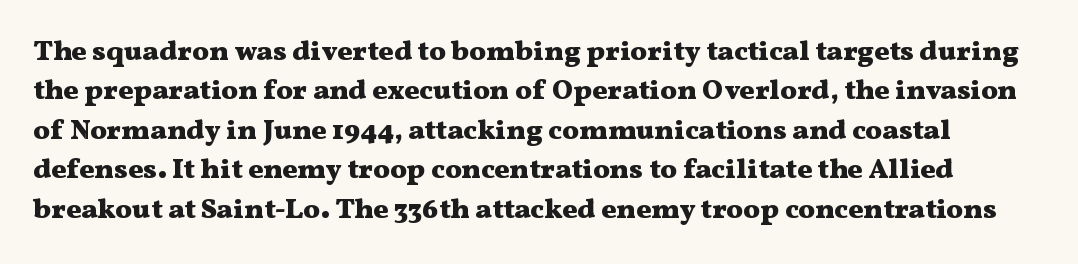
Q: Is the text bold? A: Yes.
Q: Is the text italic (slanted)? A: No, it is upright.
Q: Is the typeface a serif or a sans-serif typeface? A: Serif.
Q: Is the text underlined? A: No.
Q: Is the spacing between letters normal or unusually wide? A: Normal.
Q: Is the spacing between lines tight, normal or loose? A: Normal.
Q: Width (condensed, normal, or wide)? A: Wide.
Q: Stroke contrast? A: Medium.
Q: x-height? A: Medium.
Q: Monospaced? A: No.
